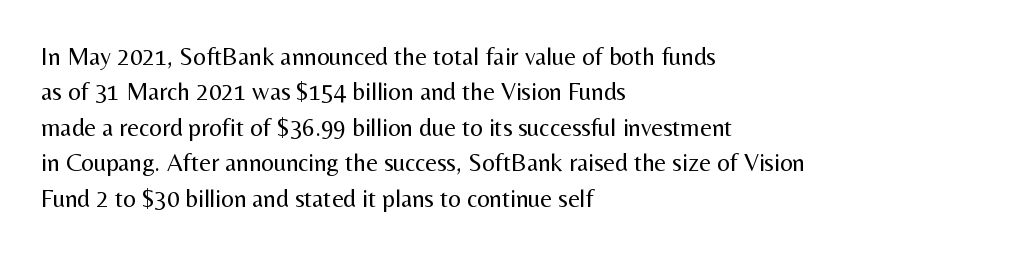
Q: Is the text bold? A: No.
Q: Is the text italic (slanted)? A: No, it is upright.
Q: Is the text underlined? A: No.
Q: How is the paragraph aligned? A: Left-aligned.
Q: Is the spacing between letters normal or unusually wide? A: Normal.
Q: Is the spacing between lines tight, normal or loose? A: Normal.
